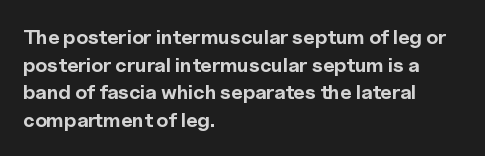
Is the letter spacing exaggerated? No — it looks like the ordinary default. Does the weight exceed regular? Yes, all the way to bold. Layout note: lines flush left. Notice how the stems are strictly vertical — no italics here.
